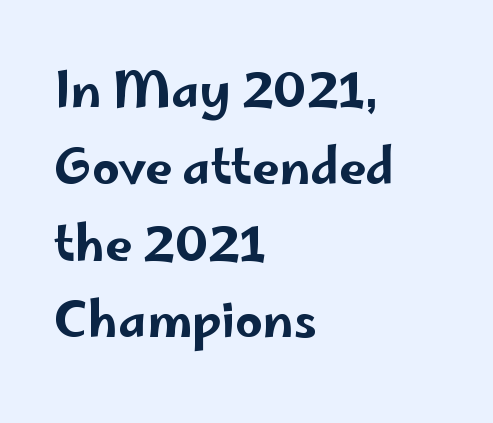
The image shows 48 px wide sans-serif type, upright; set left-aligned, normal line spacing (1.6x), normal letter spacing, not underlined; low stroke contrast and a small x-height.
